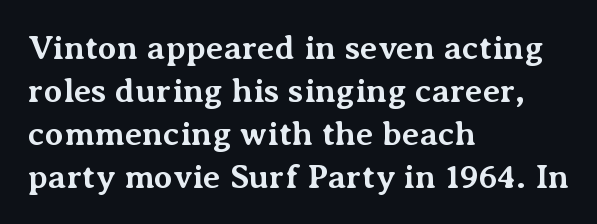
Check under the words: just untouched page. The lettering stays uniformly vertical, giving the passage a roman look. Each new line begins a customary step beneath the previous one. A serif font was chosen for this passage. Left-aligned paragraph, ragged on the right. Each glyph is drawn with heavy, bold strokes.
